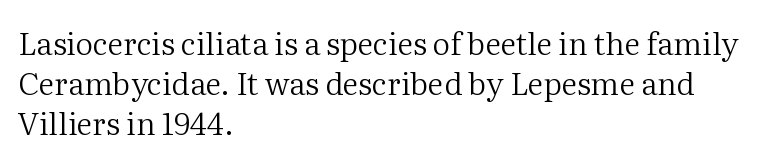
Q: Is the text bold? A: No.
Q: Is the text italic (slanted)? A: No, it is upright.
Q: Is the typeface a serif or a sans-serif typeface? A: Serif.
Q: Is the text underlined? A: No.
Q: How is the paragraph aligned? A: Left-aligned.
Q: Is the spacing between letters normal or unusually wide? A: Normal.
Q: Is the spacing between lines tight, normal or loose? A: Normal.
Q: Width (condensed, normal, or wide)? A: Normal.
Q: Stroke contrast? A: Medium.
Q: x-height? A: Medium.
Q: Monospaced? A: No.
